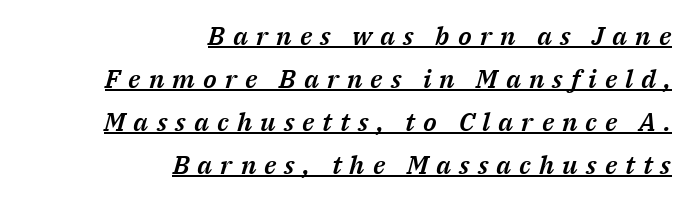
{"italic": "yes", "lean": "right", "slant_degrees": 14, "underline": "yes", "align": "right", "line_spacing": "normal", "line_spacing_ratio": 1.65, "letter_spacing": "wide", "letter_spacing_em": 0.31, "glyph_px": 26}
